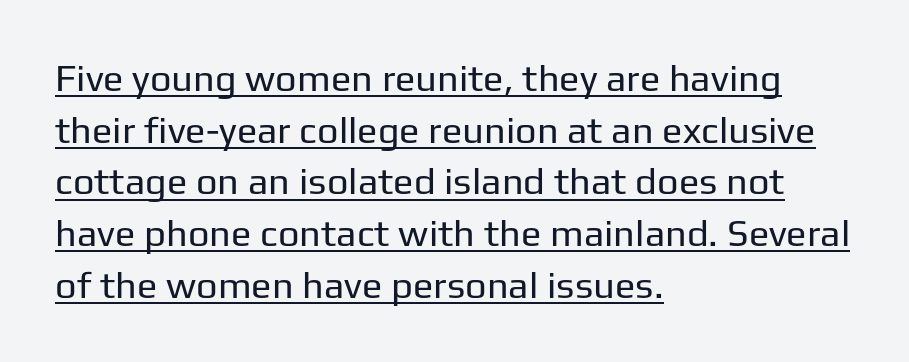
{"serif": "no", "italic": "no", "bold": "no", "weight": "regular", "width": "normal", "stroke_contrast": "low", "x_height": "medium", "monospaced": "no", "underline": "yes", "align": "left", "line_spacing": "normal", "line_spacing_ratio": 1.36, "letter_spacing": "normal", "letter_spacing_em": 0.0, "glyph_px": 38}
